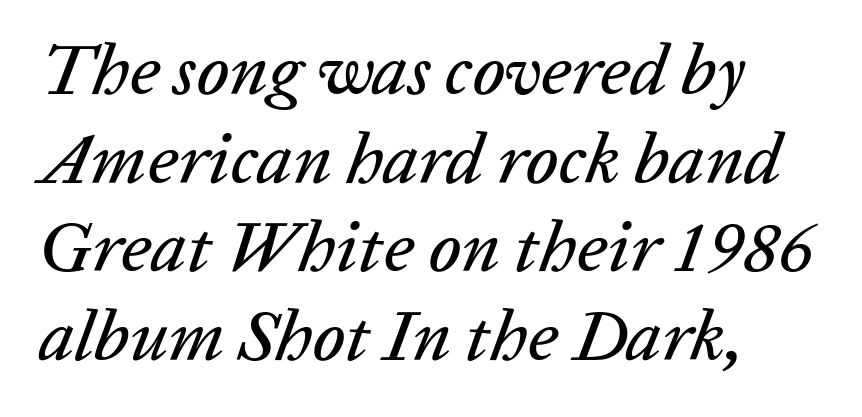
The passage shown has conventional tracking throughout. The passage is arranged the way most books set body copy — flush left. This rendering features lettering with no underline. A typesetter would mark this as italic. Varying glyph widths throughout — classic text-font behaviour.
